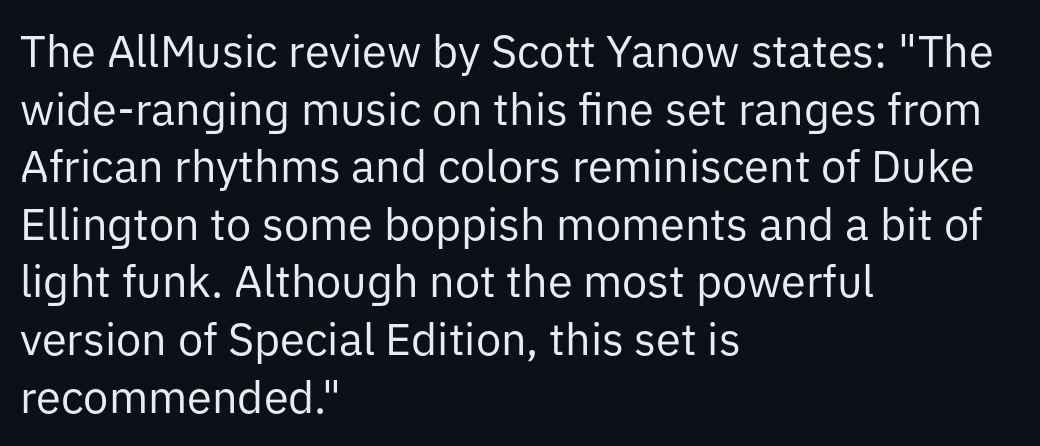
{"serif": "no", "italic": "no", "bold": "no", "weight": "regular", "width": "normal", "stroke_contrast": "low", "x_height": "medium", "monospaced": "no", "underline": "no", "align": "left", "line_spacing": "normal", "line_spacing_ratio": 1.28, "letter_spacing": "normal", "letter_spacing_em": 0.0, "glyph_px": 45}
